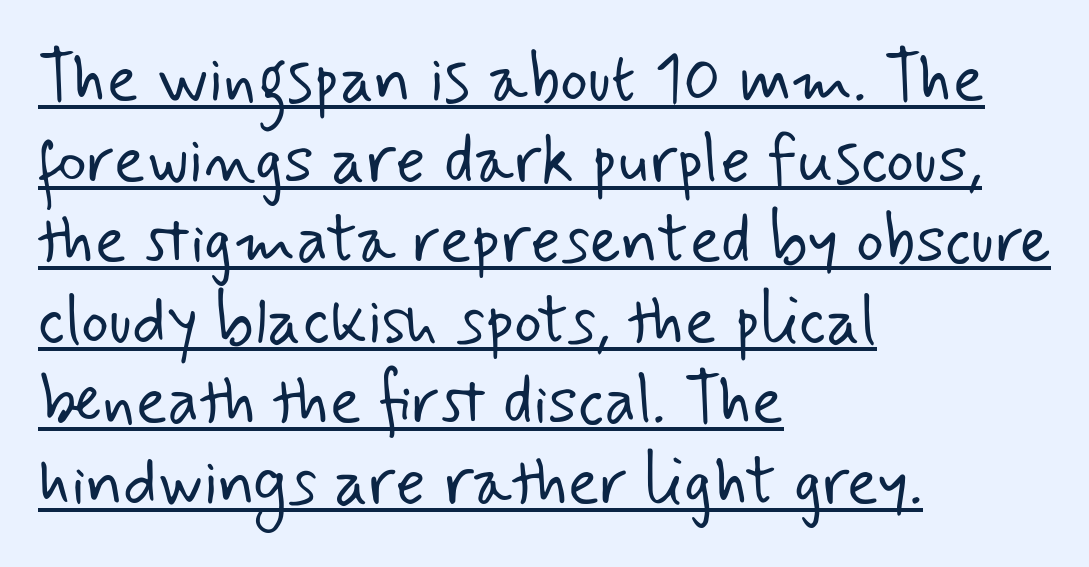
{"serif": "no", "bold": "no", "weight": "light", "width": "normal", "stroke_contrast": "low", "x_height": "small", "monospaced": "no", "underline": "yes", "align": "left", "line_spacing_ratio": 1.22, "letter_spacing": "normal", "letter_spacing_em": 0.0, "glyph_px": 66}
